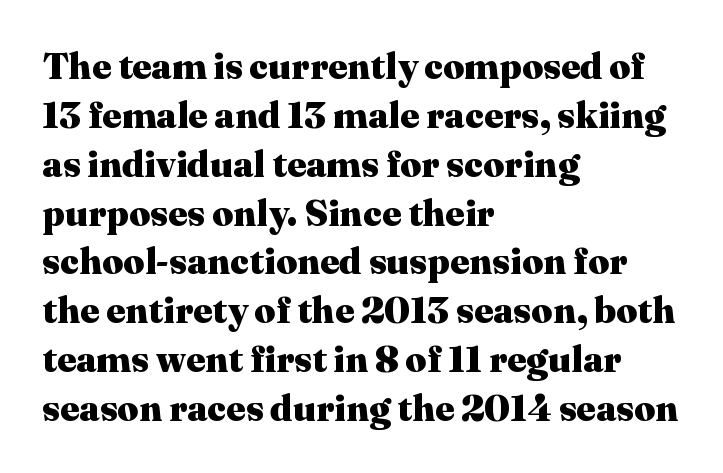
{"serif": "yes", "italic": "no", "bold": "yes", "weight": "heavy", "width": "normal", "stroke_contrast": "medium", "x_height": "medium", "monospaced": "no", "underline": "no", "align": "left", "line_spacing": "normal", "line_spacing_ratio": 1.32, "letter_spacing": "normal", "letter_spacing_em": 0.0, "glyph_px": 37}
